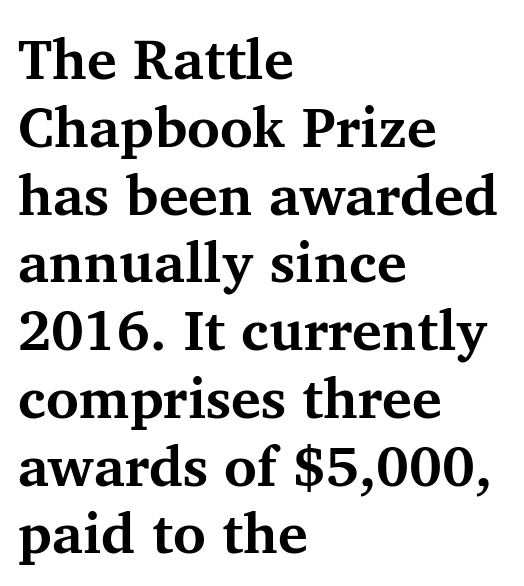
Left-aligned paragraph, ragged on the right. The horizontal fit of the characters is conventional and even. The passage shown is typed in a proportional face where columns would drift. Vertical strokes here are truly vertical. The type family on display is of the serif kind. Unmarked baselines from the first word to the last.
